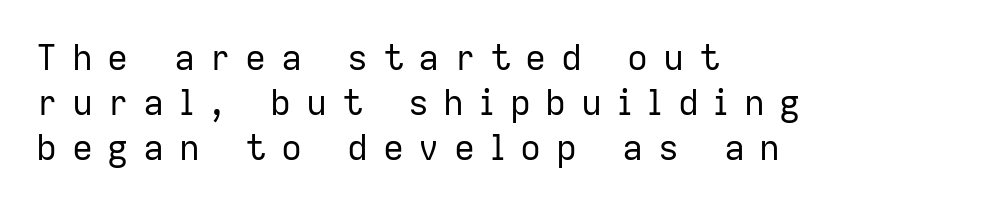
The image shows 35 px regular-weight sans-serif type, upright; set left-aligned, normal line spacing (1.29x), unusually wide letter spacing (+0.42 em), not underlined; low stroke contrast and a medium x-height.
